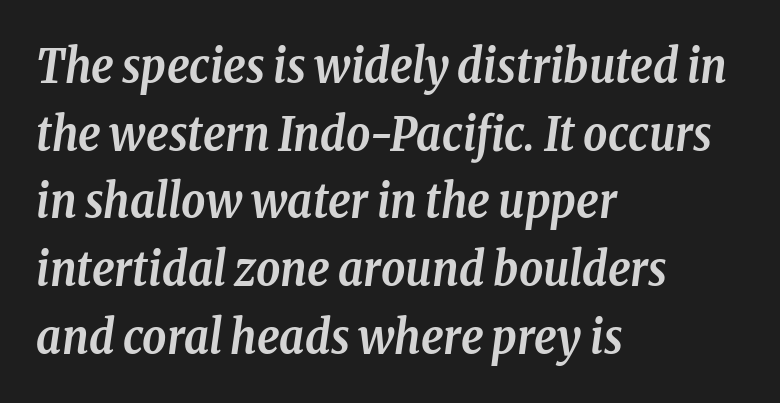
{"serif": "yes", "italic": "yes", "lean": "right", "slant_degrees": 8, "bold": "yes", "weight": "semibold", "width": "condensed", "stroke_contrast": "low", "x_height": "medium", "monospaced": "no", "underline": "no", "align": "left", "line_spacing": "normal", "line_spacing_ratio": 1.44, "letter_spacing": "normal", "letter_spacing_em": 0.0, "glyph_px": 47}
